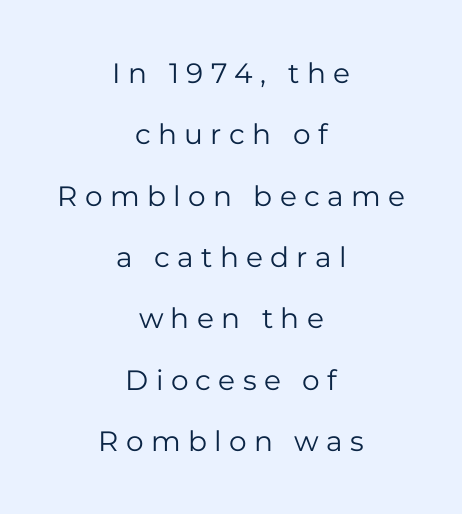
Q: Is the text bold? A: No.
Q: Is the text italic (slanted)? A: No, it is upright.
Q: Is the typeface a serif or a sans-serif typeface? A: Sans-serif.
Q: Is the text underlined? A: No.
Q: How is the paragraph aligned? A: Centered.
Q: Is the spacing between letters normal or unusually wide? A: Unusually wide.
Q: Is the spacing between lines tight, normal or loose? A: Loose.
Q: Width (condensed, normal, or wide)? A: Normal.
Q: Stroke contrast? A: Low.
Q: x-height? A: Medium.
Q: Monospaced? A: No.
